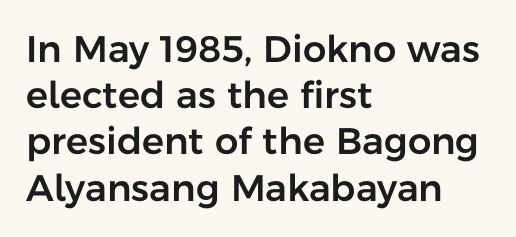
Between one letter and the next there's only the usual sliver of space. Type style note: lacks serifs. Horizontally, the lines are justified to the leading edge only. This is roman type, the default non-slanted kind. These lines are rendered in a variable-pitch font. The words here are not underlined.
